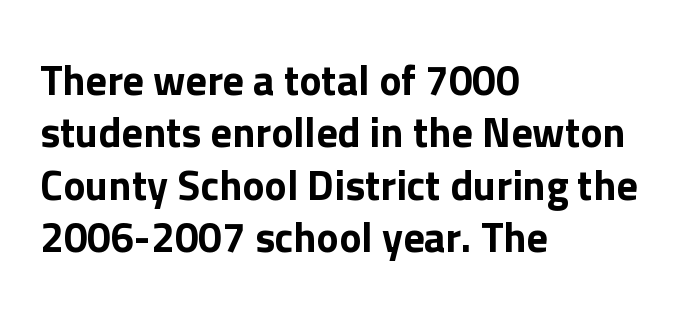
{"serif": "no", "italic": "no", "width": "normal", "stroke_contrast": "low", "x_height": "medium", "monospaced": "no", "underline": "no", "align": "left", "line_spacing": "normal", "line_spacing_ratio": 1.25, "letter_spacing": "normal", "letter_spacing_em": 0.0, "glyph_px": 42}
